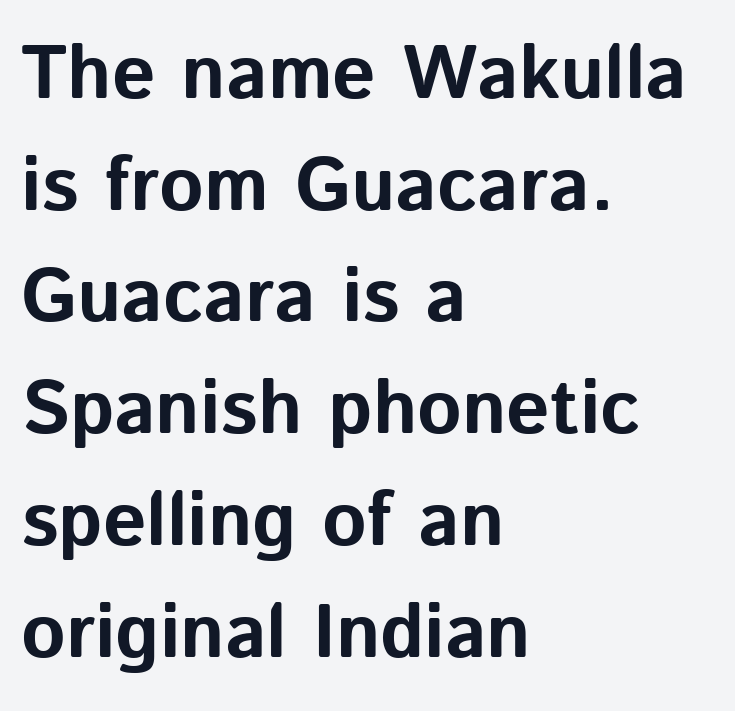
Q: Is the text bold? A: Yes.
Q: Is the text italic (slanted)? A: No, it is upright.
Q: Is the typeface a serif or a sans-serif typeface? A: Sans-serif.
Q: Is the text underlined? A: No.
Q: How is the paragraph aligned? A: Left-aligned.
Q: Is the spacing between letters normal or unusually wide? A: Normal.
Q: Is the spacing between lines tight, normal or loose? A: Normal.
Q: Width (condensed, normal, or wide)? A: Normal.
Q: Stroke contrast? A: Low.
Q: x-height? A: Medium.
Q: Monospaced? A: No.
